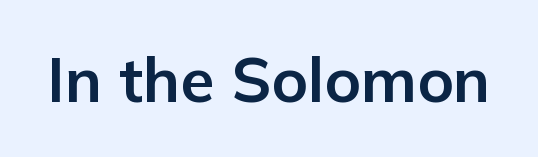
{"serif": "no", "italic": "no", "bold": "yes", "weight": "bold", "width": "normal", "stroke_contrast": "low", "x_height": "medium", "monospaced": "no", "underline": "no", "letter_spacing": "normal", "letter_spacing_em": 0.0, "glyph_px": 62}
